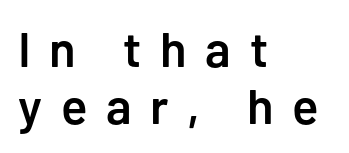
Q: Is the text bold? A: Semi-bold.
Q: Is the text italic (slanted)? A: No, it is upright.
Q: Is the typeface a serif or a sans-serif typeface? A: Sans-serif.
Q: Is the text underlined? A: No.
Q: How is the paragraph aligned? A: Left-aligned.
Q: Is the spacing between letters normal or unusually wide? A: Unusually wide.
Q: Width (condensed, normal, or wide)? A: Normal.
Q: Stroke contrast? A: Low.
Q: x-height? A: Medium.
Q: Monospaced? A: No.
